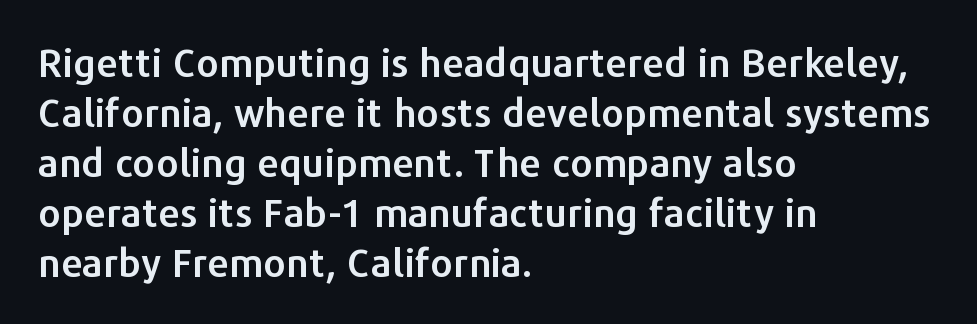
The image shows 39 px sans-serif type, upright; set left-aligned, normal line spacing (1.28x), normal letter spacing, not underlined; low stroke contrast and a medium x-height.
